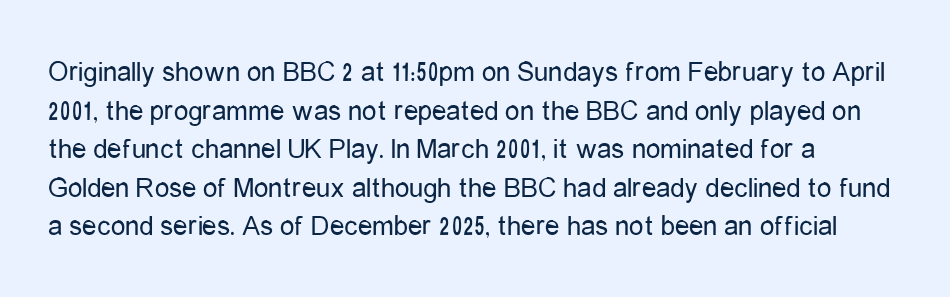
Bold? No — there's no thickening of the strokes. Does extra space separate the letters? No, they use regular spacing. Does the type have serifs? No, each stem ends abruptly. The line-height multiplier appears to be the usual default. Here the designer chose a conventional face with non-uniform glyph widths.
